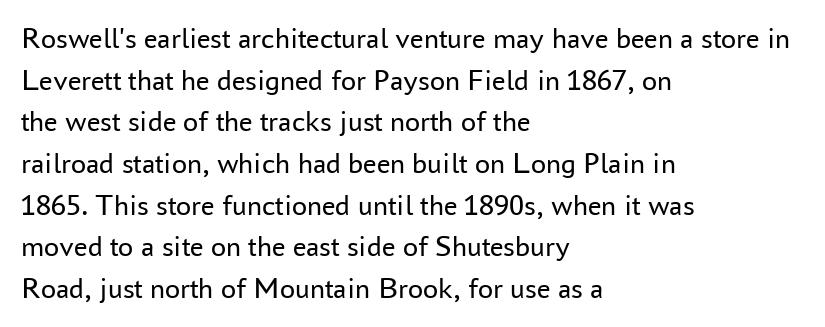
Is there any slant? The stems are plumb. No chunkiness to these letters — they're not bold. The glyphs in this specimen are sans serif. These lines keep a tight, regular rhythm from letter to letter. A normal amount of white space separates one row of letters from the next.
